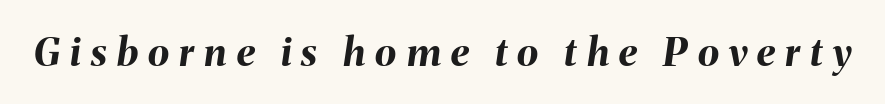
The image shows 39 px bold type, italic (leaning right); set unusually wide letter spacing (+0.26 em), not underlined; medium stroke contrast and a medium x-height.
